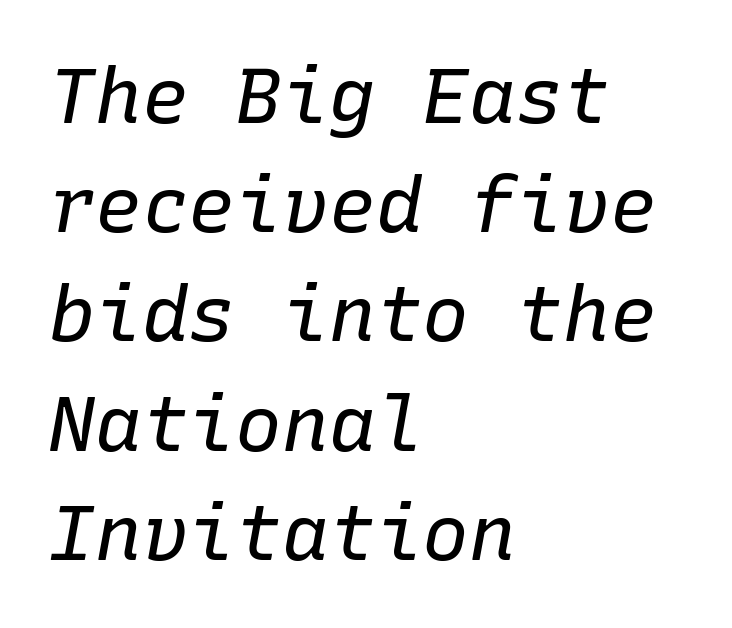
Q: Is the text bold? A: No.
Q: Is the text italic (slanted)? A: Yes, it leans right by about 10 degrees.
Q: Is the text underlined? A: No.
Q: How is the paragraph aligned? A: Left-aligned.
Q: Is the spacing between letters normal or unusually wide? A: Normal.
Q: Is the spacing between lines tight, normal or loose? A: Normal.
Q: Width (condensed, normal, or wide)? A: Normal.
Q: Stroke contrast? A: Low.
Q: x-height? A: Medium.
Q: Monospaced? A: Yes.
